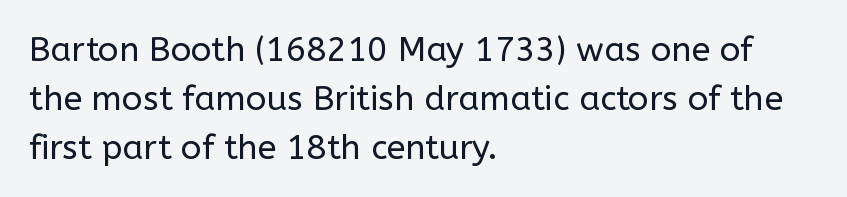
Q: Is the text bold? A: No.
Q: Is the text italic (slanted)? A: No, it is upright.
Q: Is the typeface a serif or a sans-serif typeface? A: Sans-serif.
Q: Is the text underlined? A: No.
Q: How is the paragraph aligned? A: Left-aligned.
Q: Is the spacing between letters normal or unusually wide? A: Normal.
Q: Is the spacing between lines tight, normal or loose? A: Normal.
Q: Width (condensed, normal, or wide)? A: Normal.
Q: Stroke contrast? A: Low.
Q: x-height? A: Medium.
Q: Monospaced? A: No.
